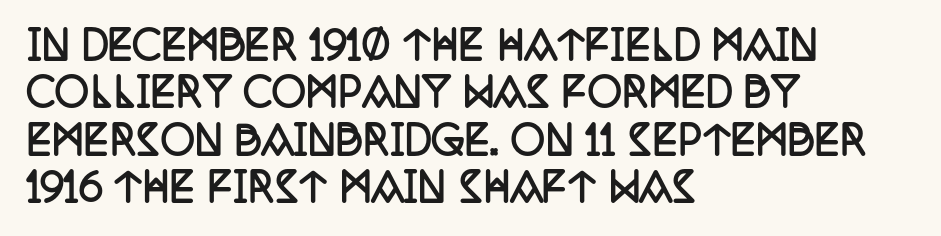
The image shows 38 px semibold, condensed serif type, upright; set left-aligned, normal line spacing (1.25x), normal letter spacing, not underlined; low stroke contrast and a large x-height.
